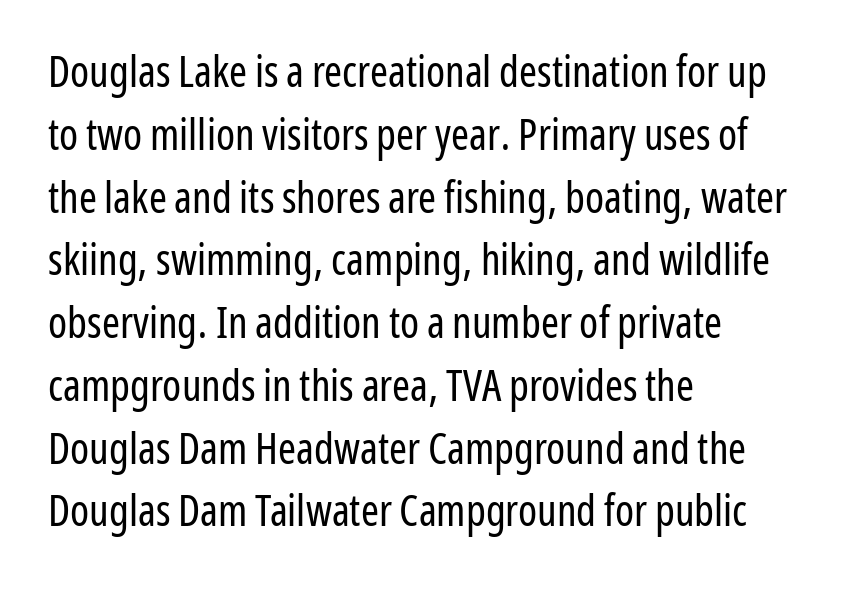
Q: Is the text bold? A: No.
Q: Is the text italic (slanted)? A: No, it is upright.
Q: Is the typeface a serif or a sans-serif typeface? A: Sans-serif.
Q: Is the text underlined? A: No.
Q: How is the paragraph aligned? A: Left-aligned.
Q: Is the spacing between letters normal or unusually wide? A: Normal.
Q: Is the spacing between lines tight, normal or loose? A: Normal.
Q: Width (condensed, normal, or wide)? A: Condensed.
Q: Stroke contrast? A: Low.
Q: x-height? A: Medium.
Q: Monospaced? A: No.
